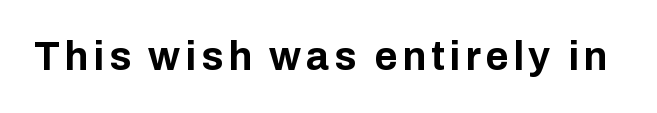
{"serif": "no", "italic": "no", "bold": "yes", "weight": "bold", "width": "normal", "stroke_contrast": "low", "x_height": "medium", "monospaced": "no", "underline": "no", "glyph_px": 40}
